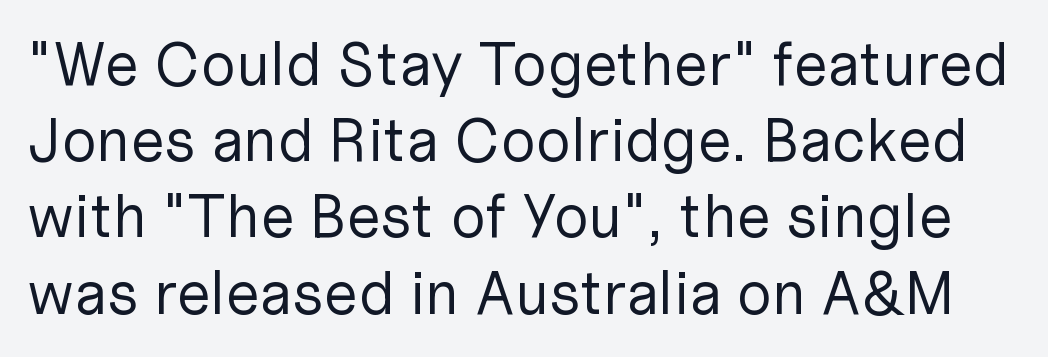
The image shows 61 px regular-weight sans-serif type, upright; set normal line spacing (1.25x), normal letter spacing, not underlined; low stroke contrast and a medium x-height.
